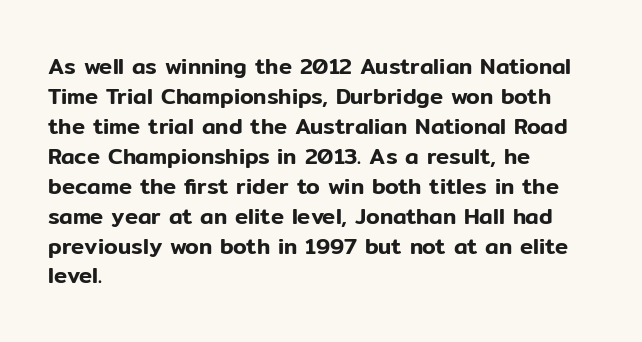
Q: Is the text italic (slanted)? A: No, it is upright.
Q: Is the text underlined? A: No.
Q: How is the paragraph aligned? A: Left-aligned.
Q: Is the spacing between letters normal or unusually wide? A: Normal.
Q: Is the spacing between lines tight, normal or loose? A: Normal.
